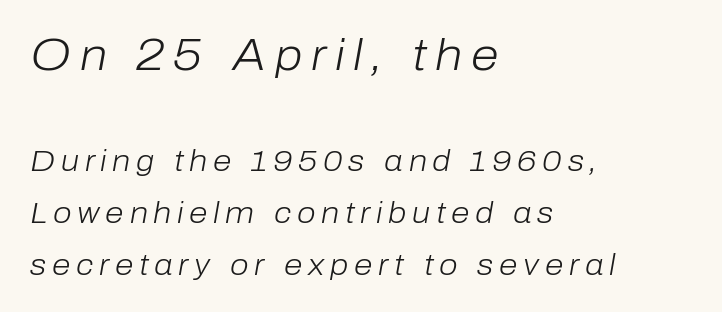
The image shows 45 px light type, italic (leaning right); set left-aligned, line spacing 1.73x, not underlined; the first (top) block is 1.5x larger; low stroke contrast and a medium x-height.
